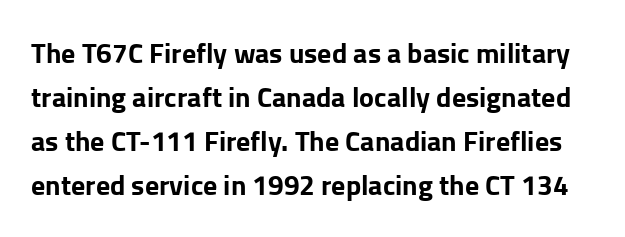
The face used here is a sans, in the tradition of grotesques and geometrics. The letters stand straight up with perfectly vertical stems. Here the glyphs are tracked normally, forming tight word shapes. Varying glyph widths throughout — classic text-font behaviour. A full-strength bold gives these letters their thick strokes. The line-height multiplier appears to be the usual default.
